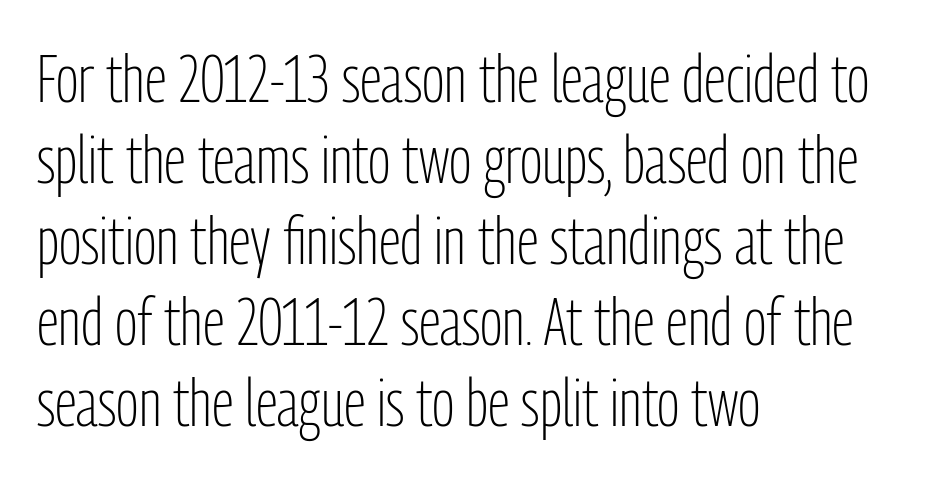
The image shows 67 px light, condensed sans-serif type, upright; set left-aligned, line spacing 1.21x, normal letter spacing, not underlined; low stroke contrast and a medium x-height.
